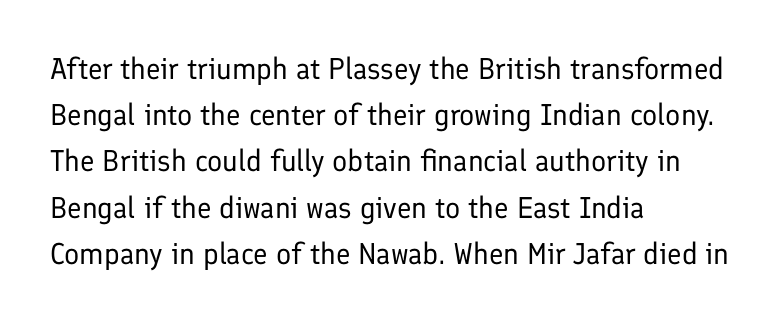
Anything drawn beneath the words? Only blank space. Letters have the restrained weight of plain body copy at most. Letter spacing: default. How would I describe the line gaps? Plain and ordinary. Left-aligned paragraph, ragged on the right.
